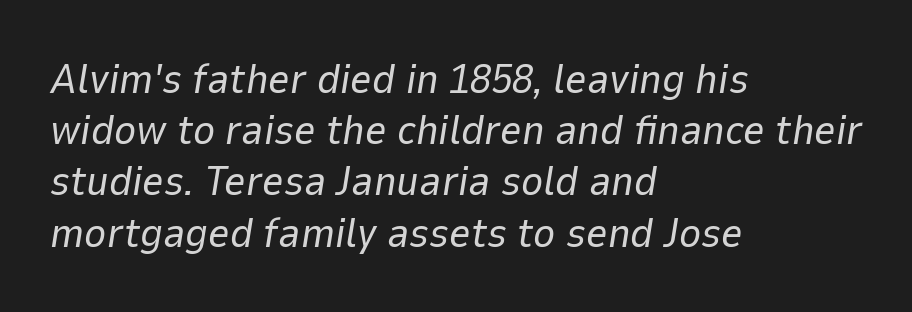
The image shows 42 px regular-weight type, italic (leaning right); set left-aligned, line spacing 1.22x, normal letter spacing, not underlined; low stroke contrast and a medium x-height.
